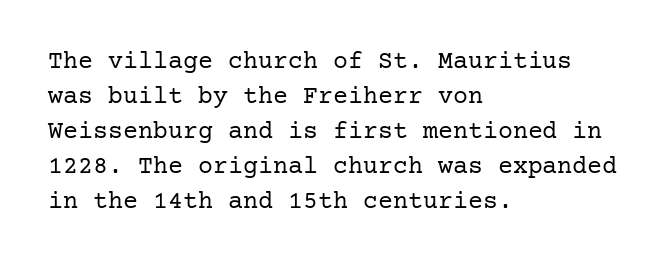
Nobody drew a line under any word here. The passage is arranged the way most books set body copy — flush left. Is the stroke heavy? The answer is a plain regular-or-lighter. Nobody touched the tracking dial on this one. A roman cut, with each character standing at attention. The space between consecutive lines is moderate.
